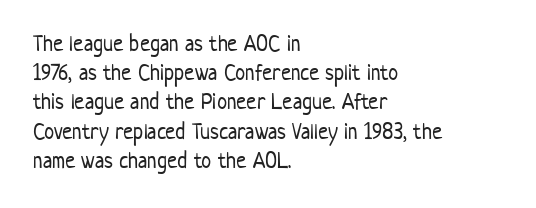
The image shows 23 px text type, upright; set left-aligned, normal line spacing (1.27x), normal letter spacing, not underlined.
